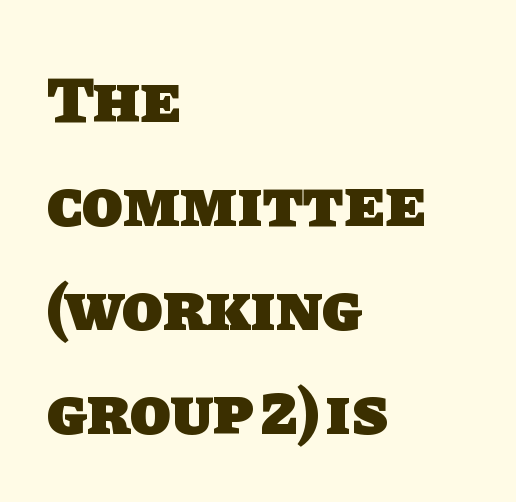
Q: Is the text bold? A: Yes.
Q: Is the typeface a serif or a sans-serif typeface? A: Sans-serif.
Q: Is the text underlined? A: No.
Q: How is the paragraph aligned? A: Left-aligned.
Q: Is the spacing between letters normal or unusually wide? A: Normal.
Q: Is the spacing between lines tight, normal or loose? A: Normal.
Q: Width (condensed, normal, or wide)? A: Normal.
Q: Stroke contrast? A: Low.
Q: x-height? A: Large.
Q: Monospaced? A: No.
